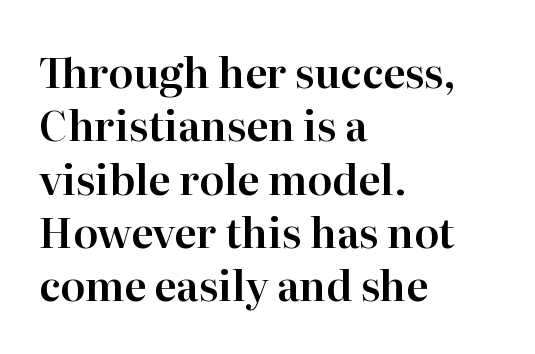
The image shows 41 px serif type, upright; set left-aligned, normal line spacing (1.3x), normal letter spacing, not underlined; high stroke contrast and a medium x-height.
